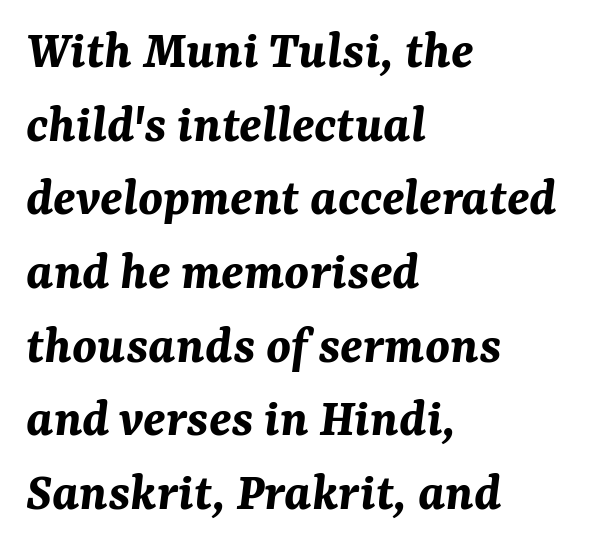
Does the copy run flush right? No — it runs flush left. Just letters on the line, the space beneath them empty. Each word holds together tightly as a unit, with standard inter-letter gaps. Do the characters align in a grid? No, the font is proportional. The space between consecutive lines is moderate.
